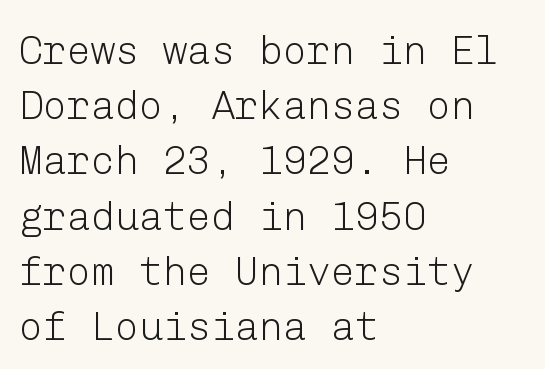
Weight: not bold — regular or lighter. Letter spacing: default. Left-aligned paragraph, ragged on the right. A clean baseline with only descenders dipping below it. These lines sit exactly where default settings would place them.
